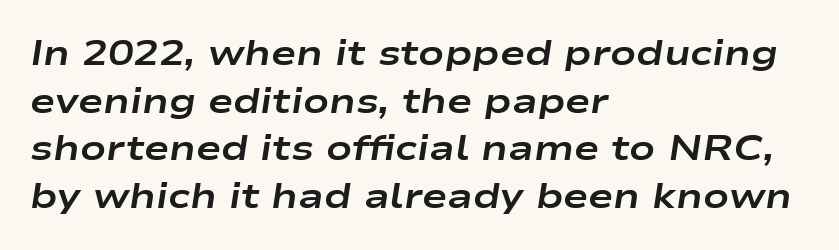
Is this a fixed-width face? No — the glyphs have proportional, varying widths. Yep, that's italic — everything's leaning. What stands out about the letter spacing? Nothing — it is the standard amount. Horizontally, the lines are justified to the leading edge only. A clean baseline with only descenders dipping below it. Regular leading.
